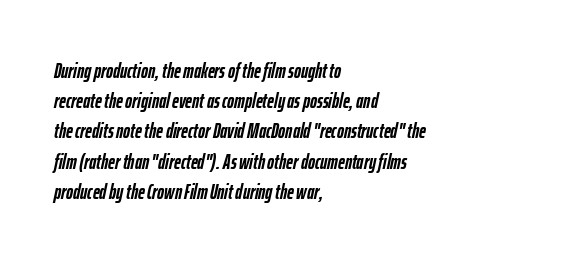
There's an unmistakable incline to the writing here. Summary of weight: heavy, a full bold. Evenly set lines give the paragraph a standard silhouette. All the whitespace from short lines collects on the right.
